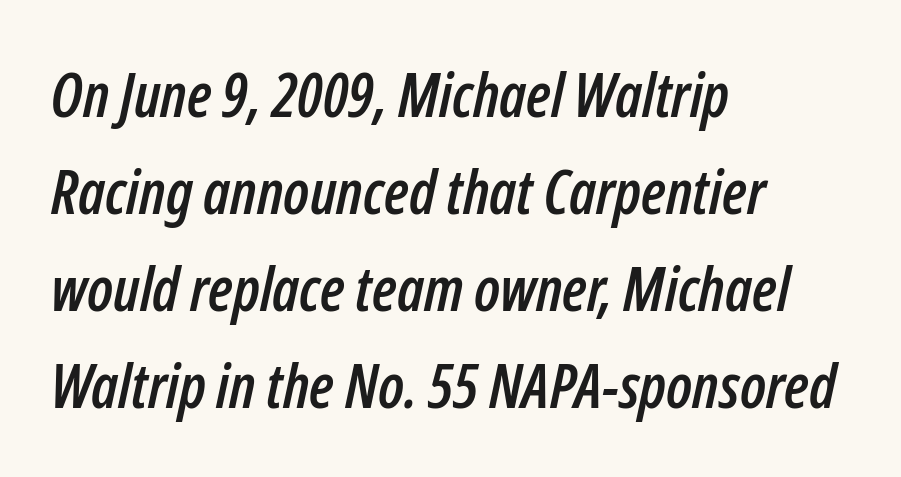
Successive baselines arrive at the customary interval. Layout note: lines flush left. Here the glyphs are tracked normally, forming tight word shapes. Each letter keeps its own natural width here, so spacing adapts to shape.
